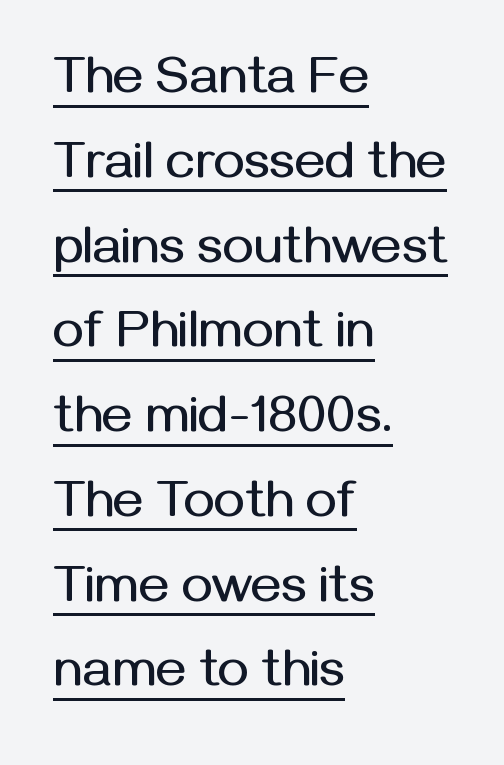
A student would call this left alignment; a typographer would say flush left, rag right. Compared with undecorated copy, this sample adds a rule below the words. To sum up the face: it is a sans, with no serifs. The type is set solid horizontally, with unmodified tracking. The rendering uses natural spacing where letterforms have individual widths.
